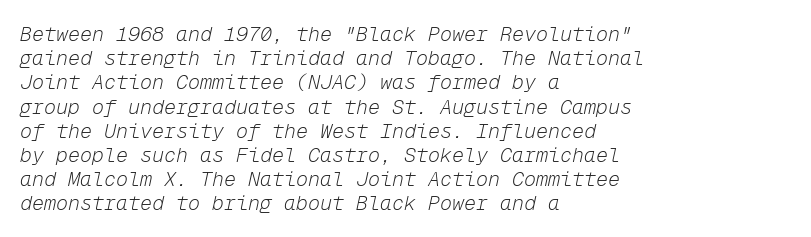
The image shows 20 px text type, italic (leaning right); set left-aligned, line spacing 1.21x, normal letter spacing, not underlined.
